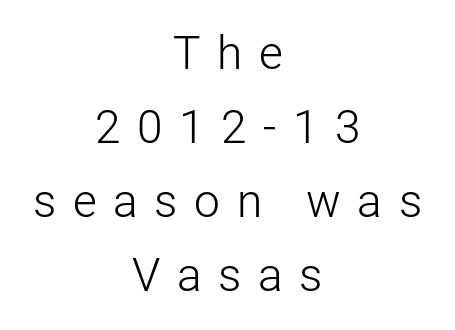
Q: Is the text bold? A: No.
Q: Is the text italic (slanted)? A: No, it is upright.
Q: Is the typeface a serif or a sans-serif typeface? A: Sans-serif.
Q: Is the text underlined? A: No.
Q: How is the paragraph aligned? A: Centered.
Q: Is the spacing between letters normal or unusually wide? A: Unusually wide.
Q: Is the spacing between lines tight, normal or loose? A: Normal.
Q: Width (condensed, normal, or wide)? A: Normal.
Q: Stroke contrast? A: Low.
Q: x-height? A: Medium.
Q: Monospaced? A: No.
